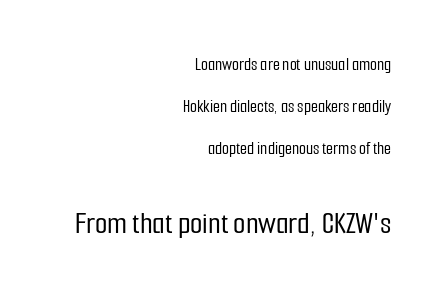
Q: Is the text italic (slanted)? A: No, it is upright.
Q: Is the typeface a serif or a sans-serif typeface? A: Sans-serif.
Q: Is the text underlined? A: No.
Q: How is the paragraph aligned? A: Right-aligned.
Q: Is the spacing between letters normal or unusually wide? A: Normal.
Q: Is the spacing between lines tight, normal or loose? A: Loose.
Q: Which block of text is set in a larger size, the first (top) or the second (bottom)? A: The second (bottom) one.
Q: Width (condensed, normal, or wide)? A: Condensed.
Q: Stroke contrast? A: Low.
Q: x-height? A: Medium.
Q: Monospaced? A: No.
